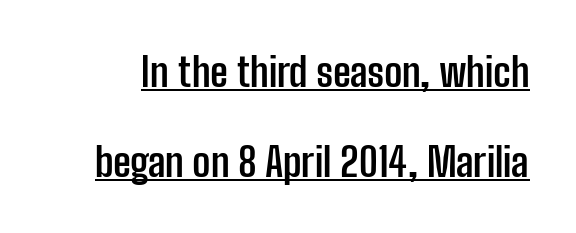
The words here are underlined. I'd describe the lettering as bold — thick and assertive. To sum up the face: it is a sans, with no serifs. Compared with typical paragraphs, the rows here are farther apart.
